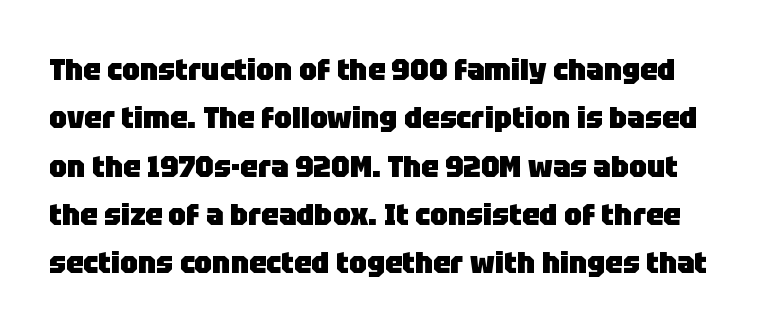
The image shows 31 px heavy sans-serif type, upright; set normal line spacing (1.56x), normal letter spacing, not underlined; low stroke contrast and a large x-height.
